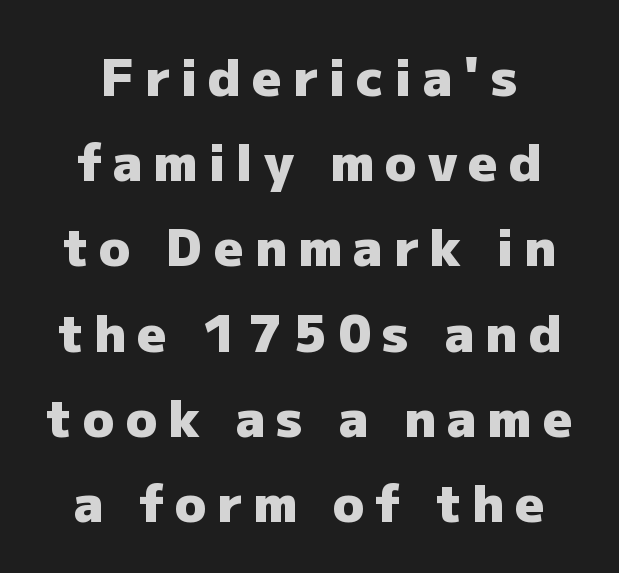
The baseline area is clear. You'd pick this weight for a headline — it's a proper bold. The specimen reads as upright at a glance. Glyph-to-glyph distance is far greater than everyday printed text.
